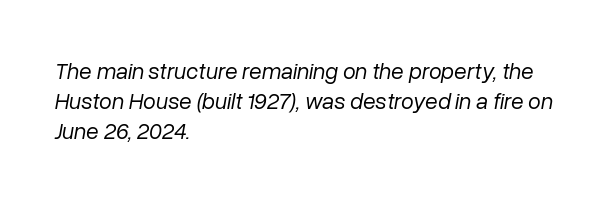
The image shows 23 px text type, italic (leaning right); set left-aligned, normal line spacing (1.3x), normal letter spacing, not underlined.
